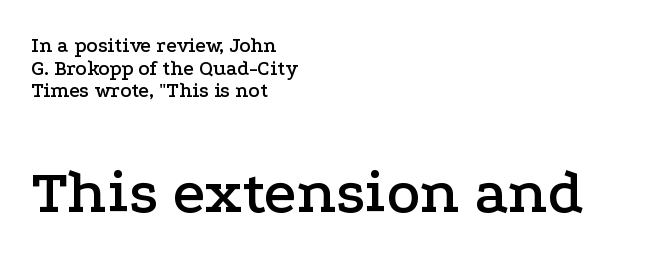
Q: Is the text italic (slanted)? A: No, it is upright.
Q: Is the typeface a serif or a sans-serif typeface? A: Serif.
Q: Is the text underlined? A: No.
Q: How is the paragraph aligned? A: Left-aligned.
Q: Is the spacing between letters normal or unusually wide? A: Normal.
Q: Is the spacing between lines tight, normal or loose? A: Tight.
Q: Which block of text is set in a larger size, the first (top) or the second (bottom)? A: The second (bottom) one.
Q: Width (condensed, normal, or wide)? A: Wide.
Q: Stroke contrast? A: Low.
Q: x-height? A: Medium.
Q: Monospaced? A: No.
